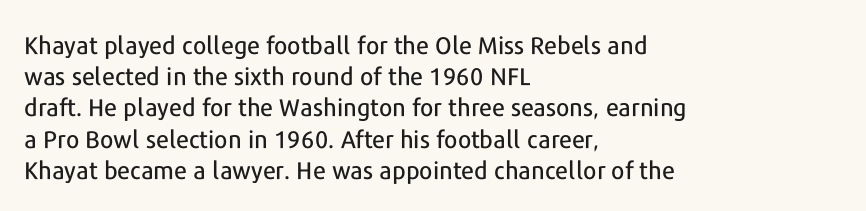
The image shows 24 px text type, upright; set left-aligned, normal line spacing (1.3x), normal letter spacing, not underlined.
